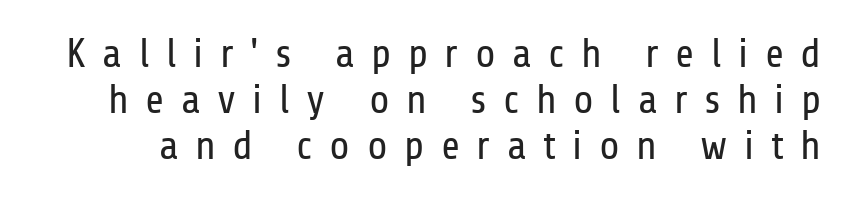
Q: Is the text bold? A: No.
Q: Is the text italic (slanted)? A: No, it is upright.
Q: Is the typeface a serif or a sans-serif typeface? A: Sans-serif.
Q: Is the text underlined? A: No.
Q: Is the spacing between letters normal or unusually wide? A: Unusually wide.
Q: Is the spacing between lines tight, normal or loose? A: Tight.
Q: Width (condensed, normal, or wide)? A: Condensed.
Q: Stroke contrast? A: Low.
Q: x-height? A: Medium.
Q: Monospaced? A: No.
